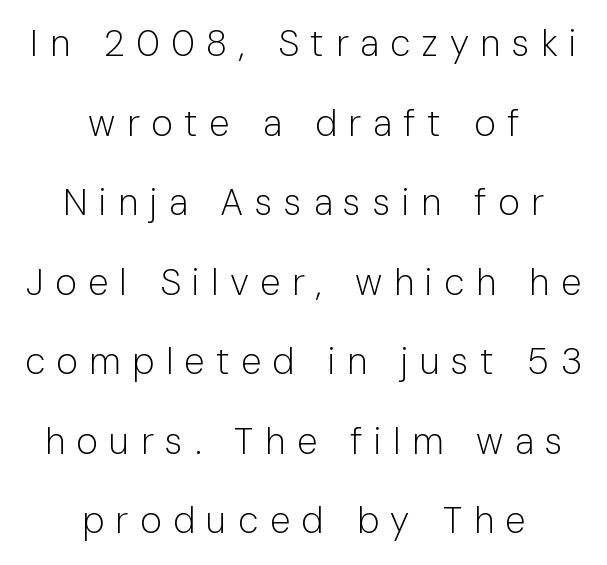
The image shows 37 px light sans-serif type, upright; set centered, loose line spacing (2.15x), unusually wide letter spacing (+0.31 em), not underlined; low stroke contrast and a medium x-height.
